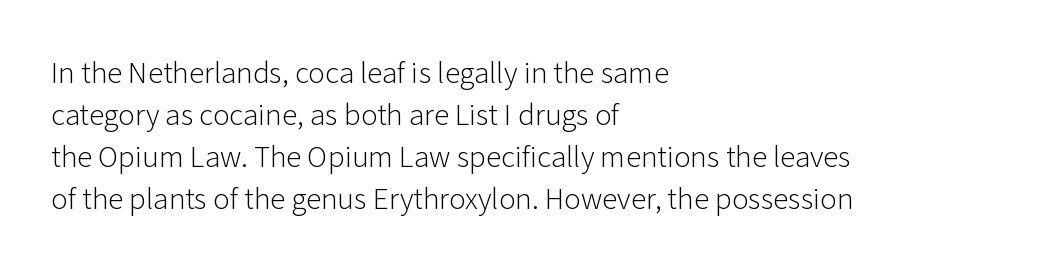
Q: Is the text bold? A: No.
Q: Is the text italic (slanted)? A: No, it is upright.
Q: Is the typeface a serif or a sans-serif typeface? A: Sans-serif.
Q: Is the text underlined? A: No.
Q: How is the paragraph aligned? A: Left-aligned.
Q: Is the spacing between letters normal or unusually wide? A: Normal.
Q: Is the spacing between lines tight, normal or loose? A: Normal.
Q: Width (condensed, normal, or wide)? A: Normal.
Q: Stroke contrast? A: Low.
Q: x-height? A: Medium.
Q: Monospaced? A: No.
